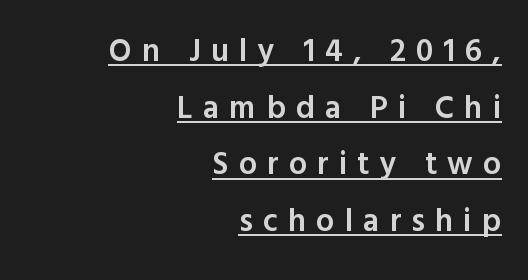
Q: Is the text bold? A: Semi-bold.
Q: Is the text italic (slanted)? A: No, it is upright.
Q: Is the typeface a serif or a sans-serif typeface? A: Sans-serif.
Q: Is the text underlined? A: Yes.
Q: How is the paragraph aligned? A: Right-aligned.
Q: Is the spacing between letters normal or unusually wide? A: Unusually wide.
Q: Width (condensed, normal, or wide)? A: Normal.
Q: x-height? A: Medium.
Q: Monospaced? A: No.
